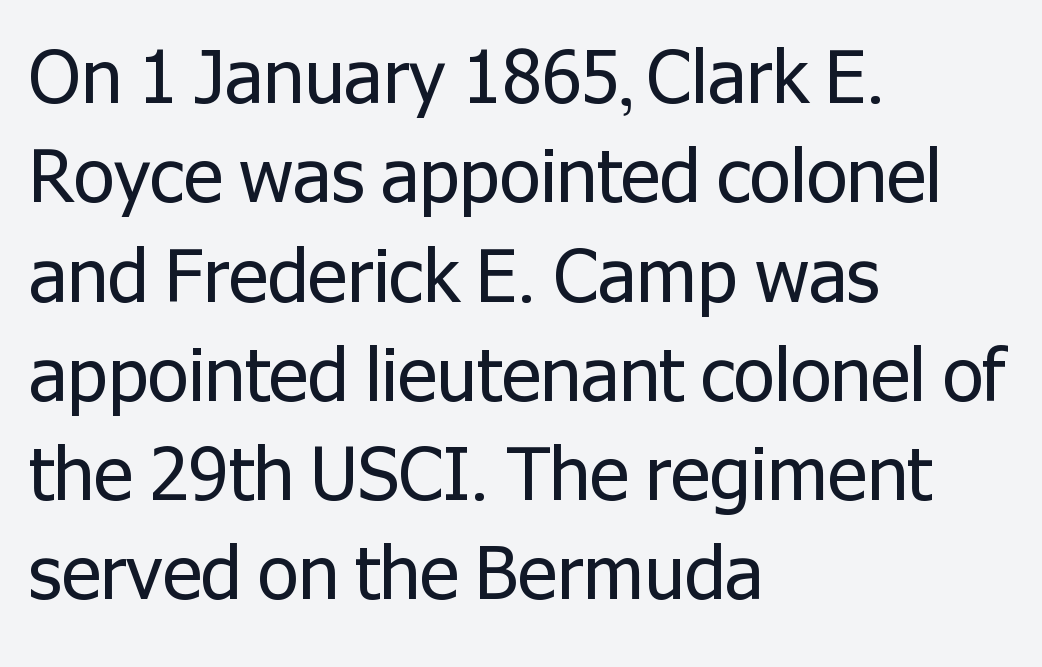
The lines in this sample share a left origin and differ only in where they stop. The passage shown has conventional tracking throughout. Character widths vary here, with narrow letters taking less room than wide ones. Nope, no serifs anywhere on these letters. Style check: upright.
